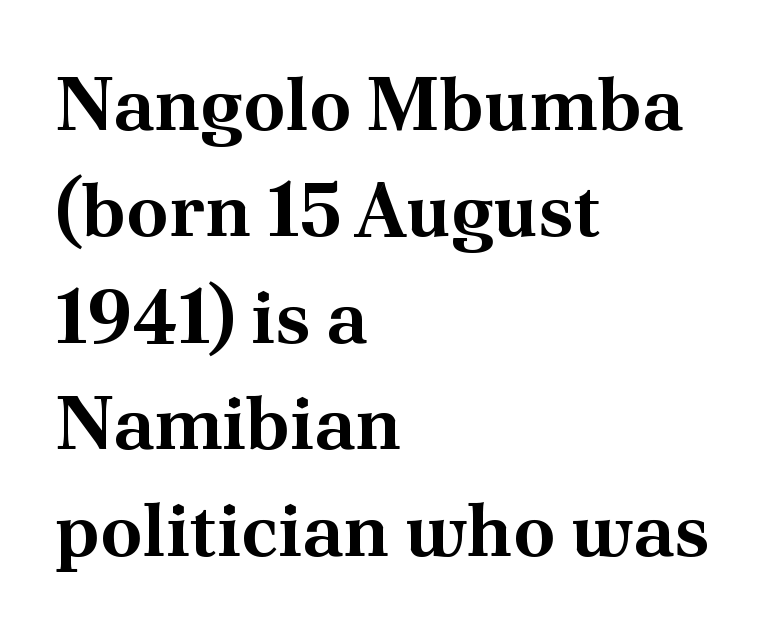
Q: Is the text bold? A: Yes.
Q: Is the text italic (slanted)? A: No, it is upright.
Q: Is the typeface a serif or a sans-serif typeface? A: Serif.
Q: Is the text underlined? A: No.
Q: How is the paragraph aligned? A: Left-aligned.
Q: Is the spacing between letters normal or unusually wide? A: Normal.
Q: Is the spacing between lines tight, normal or loose? A: Normal.
Q: Width (condensed, normal, or wide)? A: Normal.
Q: Stroke contrast? A: Medium.
Q: x-height? A: Small.
Q: Monospaced? A: No.
